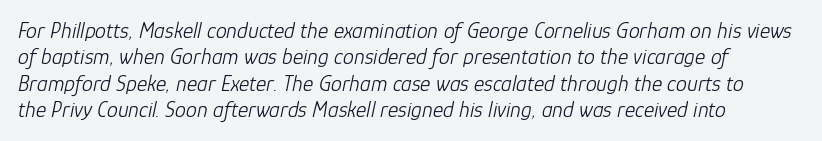
Q: Is the text bold? A: No.
Q: Is the text italic (slanted)? A: Yes, it leans right by about 12 degrees.
Q: Is the text underlined? A: No.
Q: Is the spacing between letters normal or unusually wide? A: Normal.
